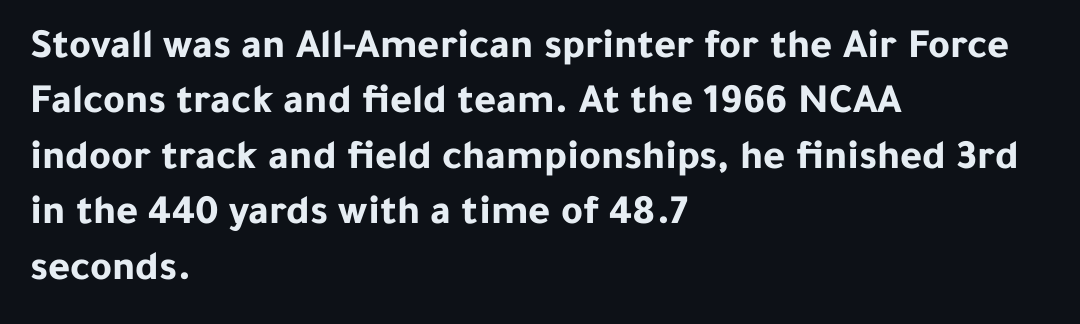
Q: Is the text bold? A: Yes.
Q: Is the text italic (slanted)? A: No, it is upright.
Q: Is the typeface a serif or a sans-serif typeface? A: Sans-serif.
Q: Is the text underlined? A: No.
Q: How is the paragraph aligned? A: Left-aligned.
Q: Is the spacing between letters normal or unusually wide? A: Normal.
Q: Is the spacing between lines tight, normal or loose? A: Normal.
Q: Width (condensed, normal, or wide)? A: Normal.
Q: Stroke contrast? A: Low.
Q: x-height? A: Medium.
Q: Monospaced? A: No.
